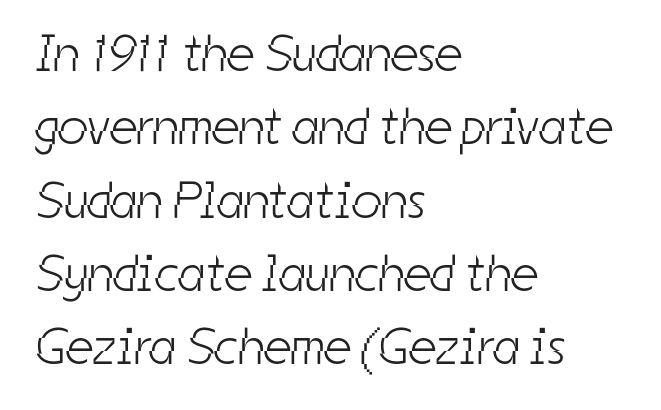
Rule under the text: the space is simply empty. Alignment: flush left. Look at the bottom of the vertical strokes: they stop flat, with no serifs. Look at the tracking — it's just the regular setting, nothing added. Note the varied advance widths — an 'i' is clearly narrower than an 'm'. Is the type heavy? It reads as light-to-regular instead.
